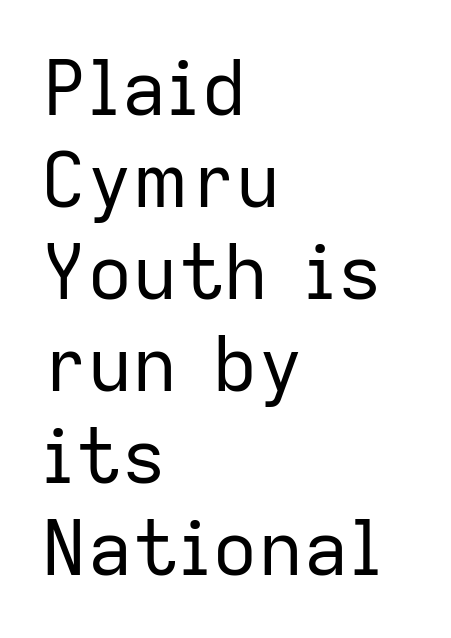
The image shows 76 px regular-weight sans-serif type, upright; set left-aligned, line spacing 1.21x, normal letter spacing, not underlined; low stroke contrast and a medium x-height.
